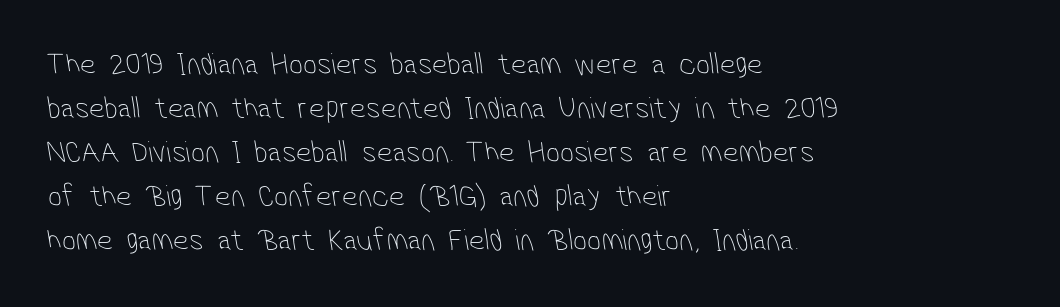
The image shows 31 px thin, condensed sans-serif type; set left-aligned, normal line spacing (1.42x), normal letter spacing, not underlined; low stroke contrast and a medium x-height.
